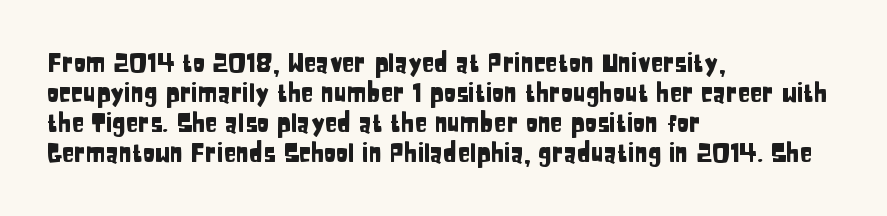
Q: Is the text italic (slanted)? A: No, it is upright.
Q: Is the text underlined? A: No.
Q: How is the paragraph aligned? A: Left-aligned.
Q: Is the spacing between letters normal or unusually wide? A: Normal.
